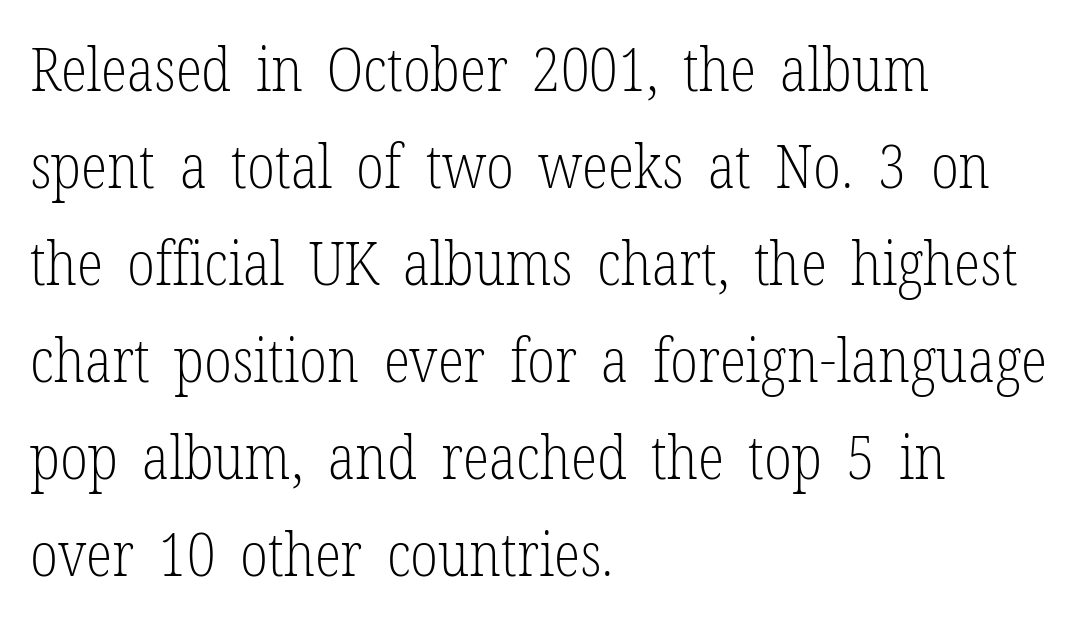
{"serif": "yes", "italic": "no", "bold": "no", "weight": "light", "width": "condensed", "stroke_contrast": "low", "x_height": "medium", "monospaced": "no", "underline": "no", "align": "left", "line_spacing": "normal", "line_spacing_ratio": 1.59, "letter_spacing": "normal", "letter_spacing_em": 0.0, "glyph_px": 61}
